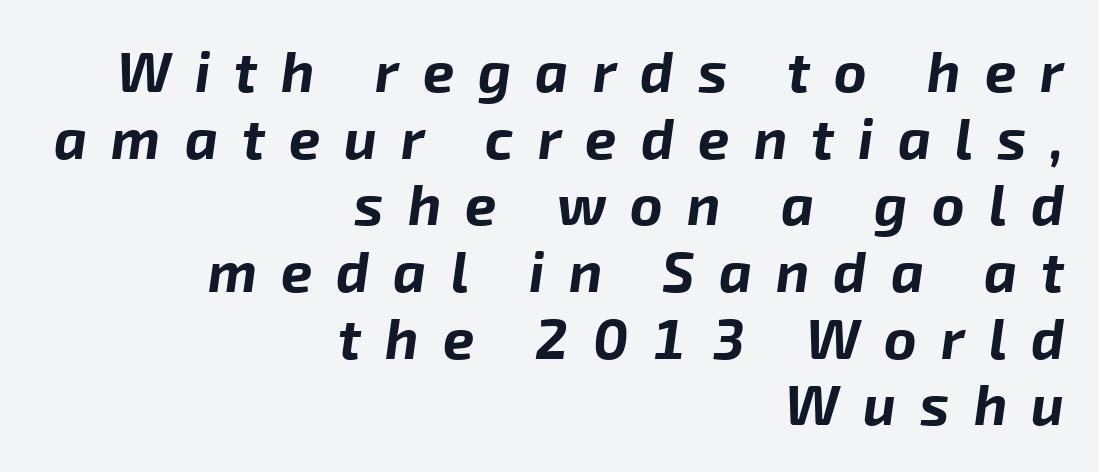
The image shows 56 px bold type, italic (leaning right); set right-aligned, line spacing 1.19x, unusually wide letter spacing (+0.43 em), not underlined; low stroke contrast and a medium x-height.
